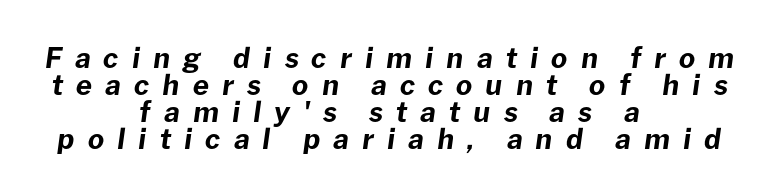
{"italic": "yes", "lean": "right", "slant_degrees": 8, "bold": "yes", "weight": "bold", "width": "normal", "stroke_contrast": "low", "x_height": "medium", "monospaced": "no", "underline": "no", "align": "center", "line_spacing": "tight", "line_spacing_ratio": 0.96, "letter_spacing": "wide", "letter_spacing_em": 0.47, "glyph_px": 28}
